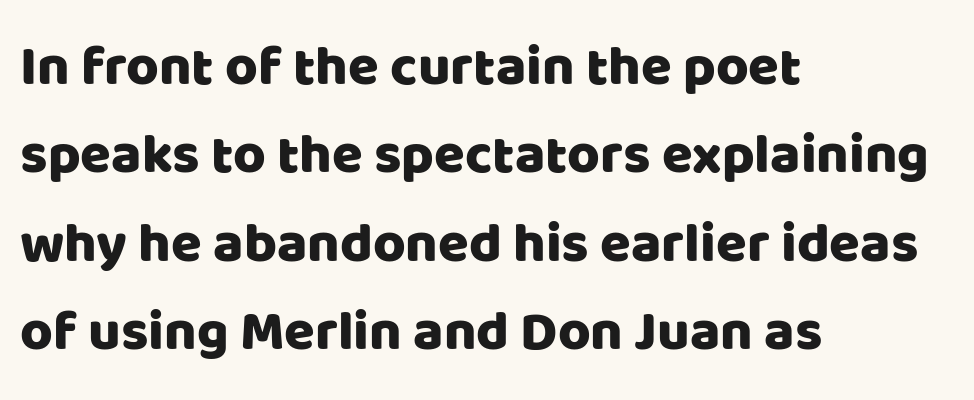
The image shows 56 px sans-serif type, upright; set left-aligned, normal line spacing (1.58x), normal letter spacing, not underlined; low stroke contrast and a large x-height.
